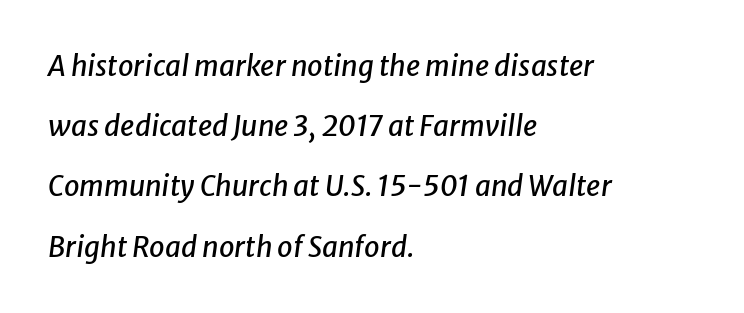
Q: Is the text italic (slanted)? A: Yes, it leans right by about 8 degrees.
Q: Is the text underlined? A: No.
Q: How is the paragraph aligned? A: Left-aligned.
Q: Is the spacing between letters normal or unusually wide? A: Normal.
Q: Is the spacing between lines tight, normal or loose? A: Loose.
Q: Width (condensed, normal, or wide)? A: Normal.
Q: Stroke contrast? A: Low.
Q: x-height? A: Medium.
Q: Monospaced? A: No.
